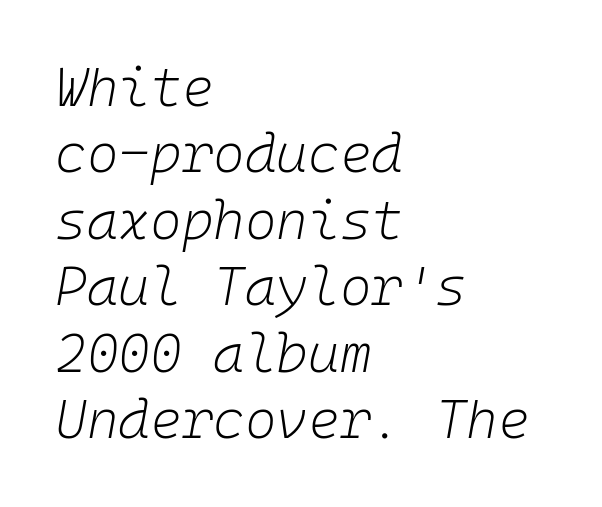
The image shows 54 px light type, italic (leaning right), monospaced; set left-aligned, line spacing 1.23x, normal letter spacing, not underlined; low stroke contrast and a medium x-height.
